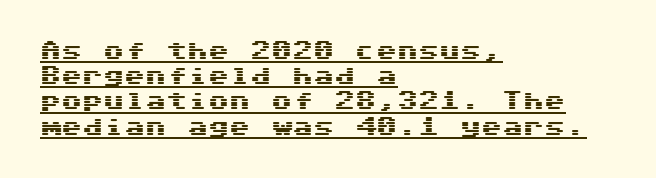
The image shows 21 px text type, upright; set left-aligned, line spacing 1.2x, normal letter spacing, underlined.
